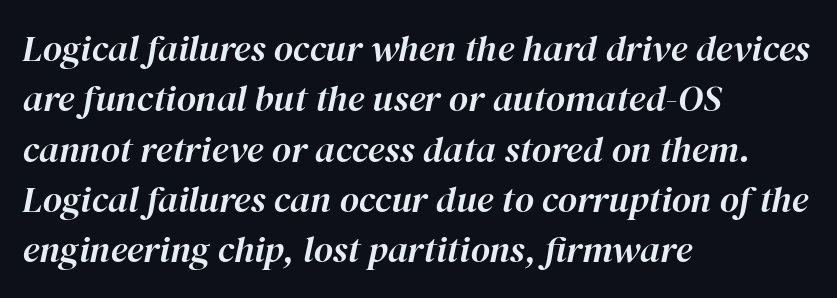
{"italic": "yes", "lean": "right", "slant_degrees": 12, "width": "normal", "stroke_contrast": "high", "x_height": "medium", "monospaced": "no", "underline": "no", "align": "left", "line_spacing": "normal", "line_spacing_ratio": 1.36, "letter_spacing": "normal", "letter_spacing_em": 0.0, "glyph_px": 37}
